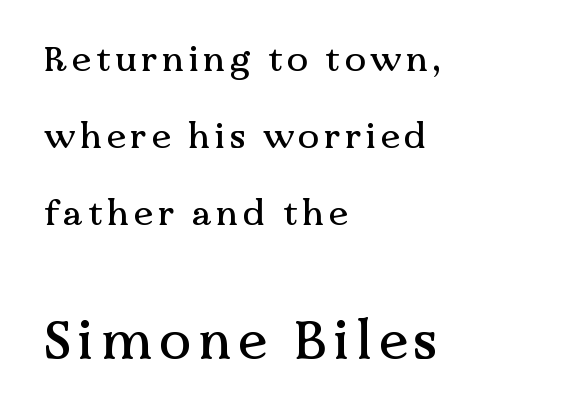
Q: Is the text italic (slanted)? A: No, it is upright.
Q: Is the typeface a serif or a sans-serif typeface? A: Serif.
Q: Is the text underlined? A: No.
Q: How is the paragraph aligned? A: Left-aligned.
Q: Is the spacing between lines tight, normal or loose? A: Loose.
Q: Which block of text is set in a larger size, the first (top) or the second (bottom)? A: The second (bottom) one.
Q: Width (condensed, normal, or wide)? A: Normal.
Q: Stroke contrast? A: Medium.
Q: x-height? A: Medium.
Q: Monospaced? A: No.
